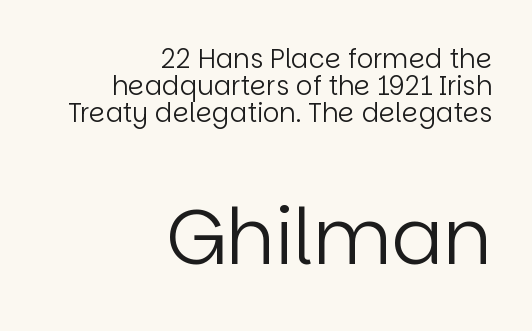
These two chunks differ in scale, with the bottom chunk taking the larger measure. Has an underline been added? It has not. Looks like regular typesetting: each glyph gets only the width it needs. Counters stay open thanks to moderate or lighter strokes. You can tell it's not italic because the verticals are truly vertical. The rendering anchors every line to the right-hand side.
